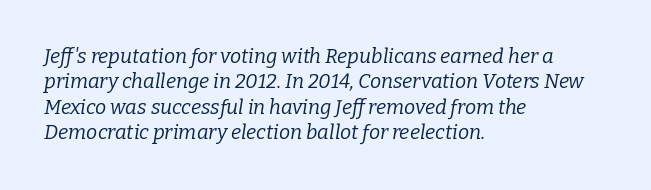
The image shows 20 px text type, italic (leaning right); set left-aligned, normal line spacing (1.27x), normal letter spacing, not underlined.
